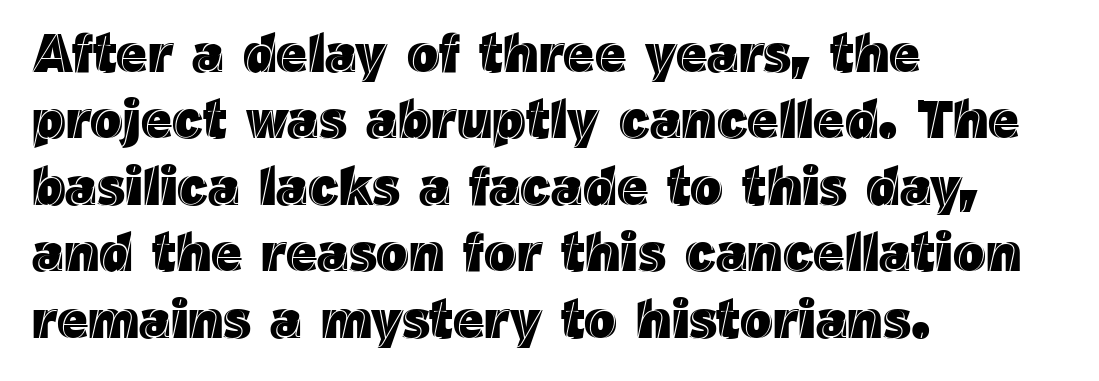
The axis of the letterforms is exactly vertical. Tracking value appears to be zero — textbook default spacing. The space beneath each line is pristine and unruled. Proportional: the letters do not fall into vertical columns.
